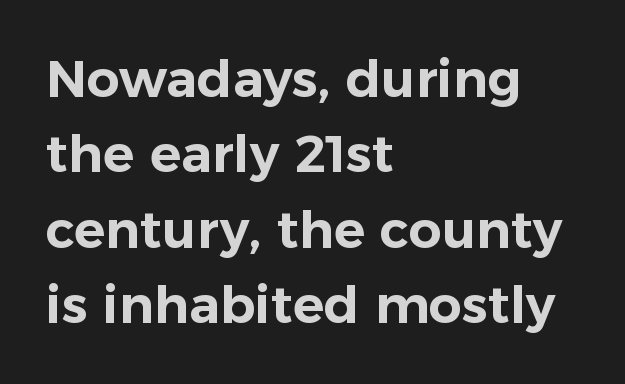
{"serif": "no", "italic": "no", "width": "normal", "stroke_contrast": "low", "x_height": "medium", "monospaced": "no", "underline": "no", "align": "left", "line_spacing": "normal", "line_spacing_ratio": 1.45, "letter_spacing": "normal", "letter_spacing_em": 0.0, "glyph_px": 52}
